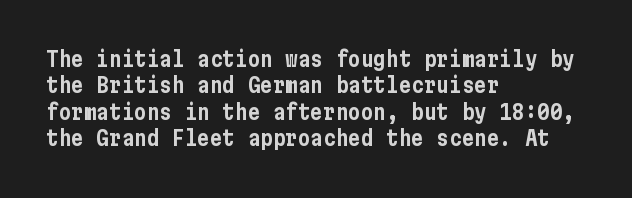
Is there much room between lines? A standard amount, neither cramped nor airy. The line texture is even and compact thanks to regular tracking. In terms of posture, this sample is upright. The paragraph has a hard left edge and a soft right edge. The strip under each line holds only bare page.
